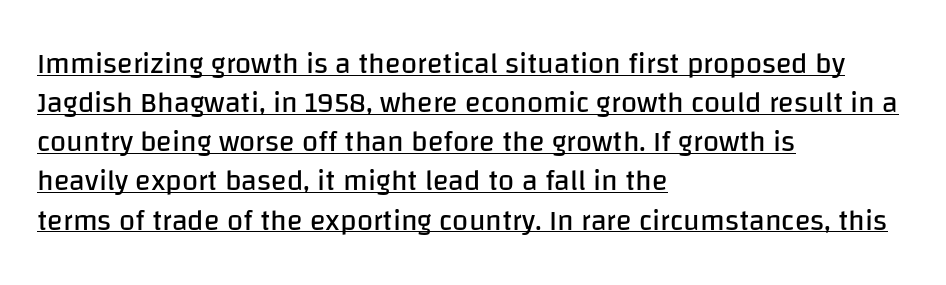
Q: Is the text bold? A: No.
Q: Is the text italic (slanted)? A: No, it is upright.
Q: Is the typeface a serif or a sans-serif typeface? A: Sans-serif.
Q: Is the text underlined? A: Yes.
Q: How is the paragraph aligned? A: Left-aligned.
Q: Is the spacing between letters normal or unusually wide? A: Normal.
Q: Is the spacing between lines tight, normal or loose? A: Normal.
Q: Width (condensed, normal, or wide)? A: Normal.
Q: Stroke contrast? A: Low.
Q: x-height? A: Large.
Q: Monospaced? A: No.
